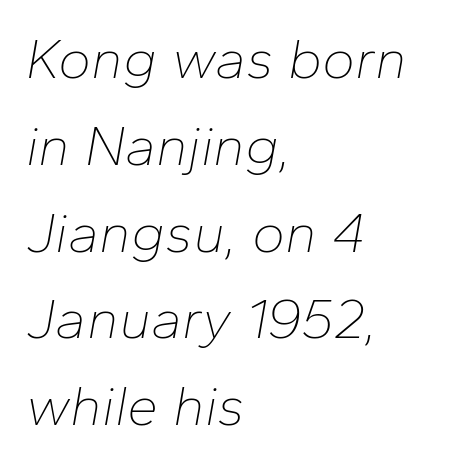
The letterforms sit at book weight or below. Rendered with sloped, italic letterforms. The rows are spaced the way most documents space them. The strip under each line holds only bare page. One-word summary of the alignment: left. Compared with typical body copy, the letter spacing here is the same.
